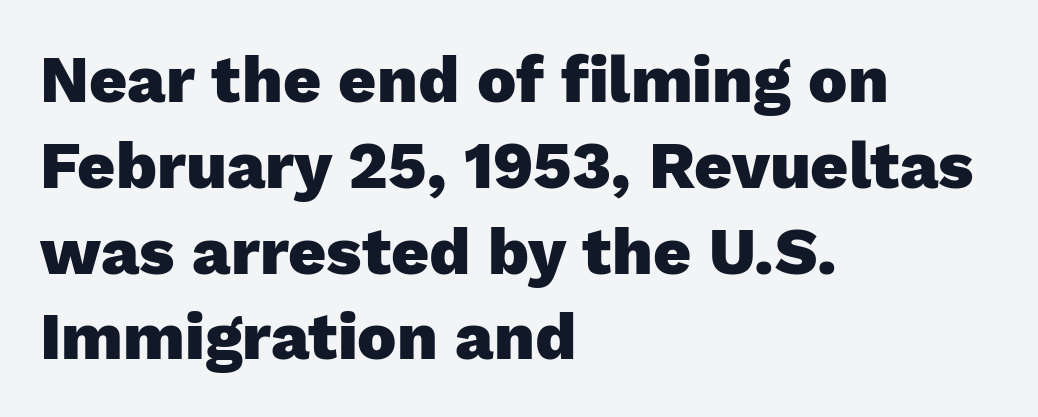
Is this a sans? Yes — the strokes have no serifs. The characters look thick and weighty, a clear bold. Baseline-to-baseline distance is the conventional proportion of letter height. Underlining? Definitely not there. Short and long lines alike share a common starting point at left.
